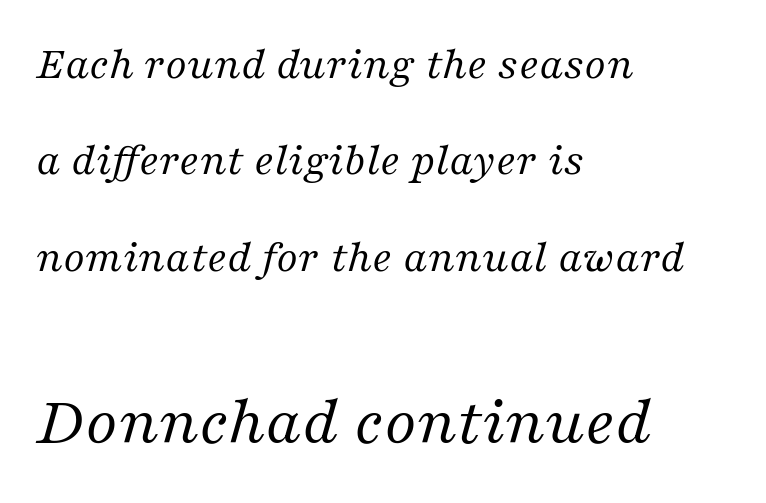
The image shows 70 px regular-weight serif type, italic (leaning right); set left-aligned, loose line spacing (2.05x), normal letter spacing, not underlined; the second (bottom) block is 1.49x larger; medium stroke contrast and a medium x-height.
